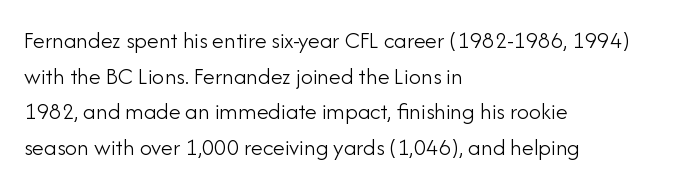
Q: Is the text bold? A: No.
Q: Is the text italic (slanted)? A: No, it is upright.
Q: Is the text underlined? A: No.
Q: How is the paragraph aligned? A: Left-aligned.
Q: Is the spacing between letters normal or unusually wide? A: Normal.
Q: Is the spacing between lines tight, normal or loose? A: Normal.
